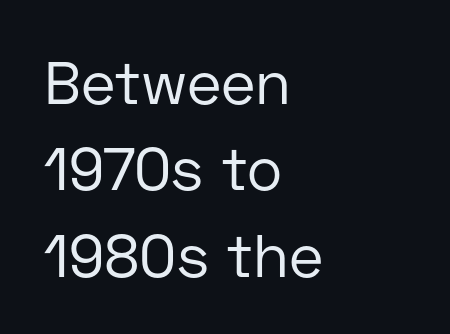
The image shows 60 px regular-weight sans-serif type, upright; set left-aligned, normal line spacing (1.44x), normal letter spacing, not underlined; low stroke contrast and a medium x-height.
